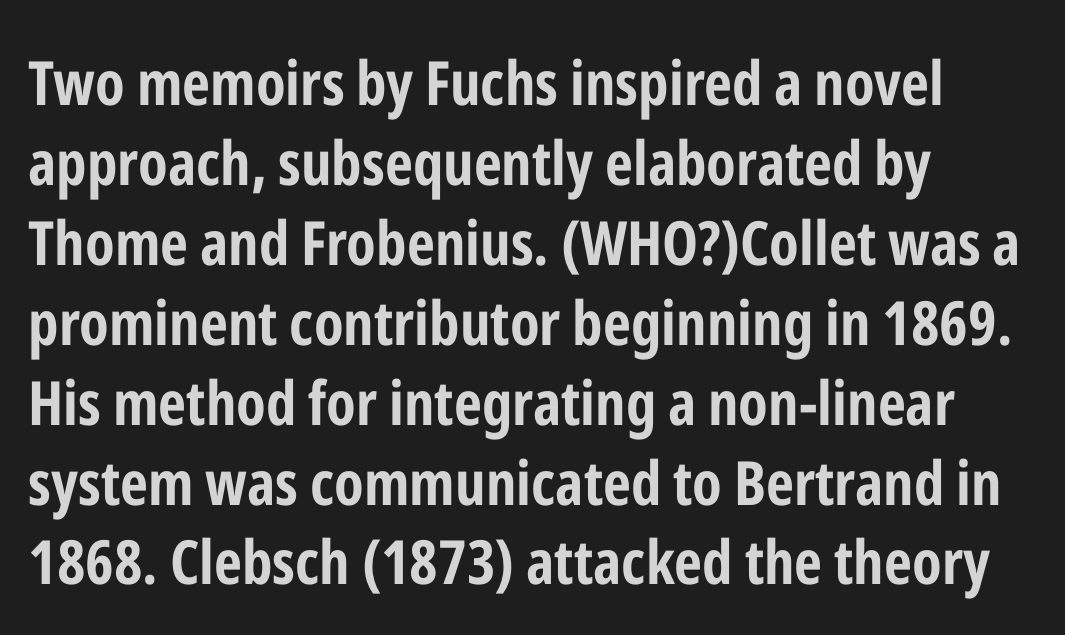
Q: Is the text bold? A: Yes.
Q: Is the text italic (slanted)? A: No, it is upright.
Q: Is the typeface a serif or a sans-serif typeface? A: Sans-serif.
Q: Is the text underlined? A: No.
Q: How is the paragraph aligned? A: Left-aligned.
Q: Is the spacing between letters normal or unusually wide? A: Normal.
Q: Is the spacing between lines tight, normal or loose? A: Normal.
Q: Width (condensed, normal, or wide)? A: Condensed.
Q: Stroke contrast? A: Low.
Q: x-height? A: Medium.
Q: Monospaced? A: No.
